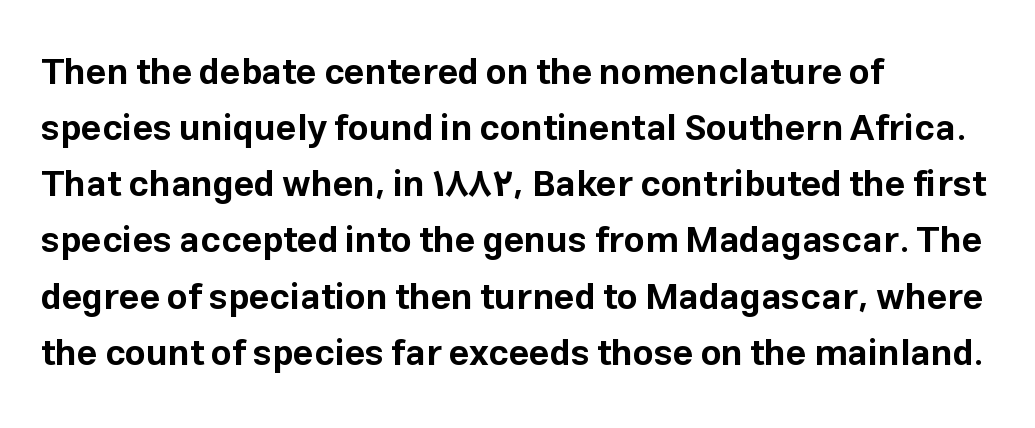
The image shows 36 px bold sans-serif type, upright; set left-aligned, normal line spacing (1.56x), normal letter spacing, not underlined; low stroke contrast and a medium x-height.
